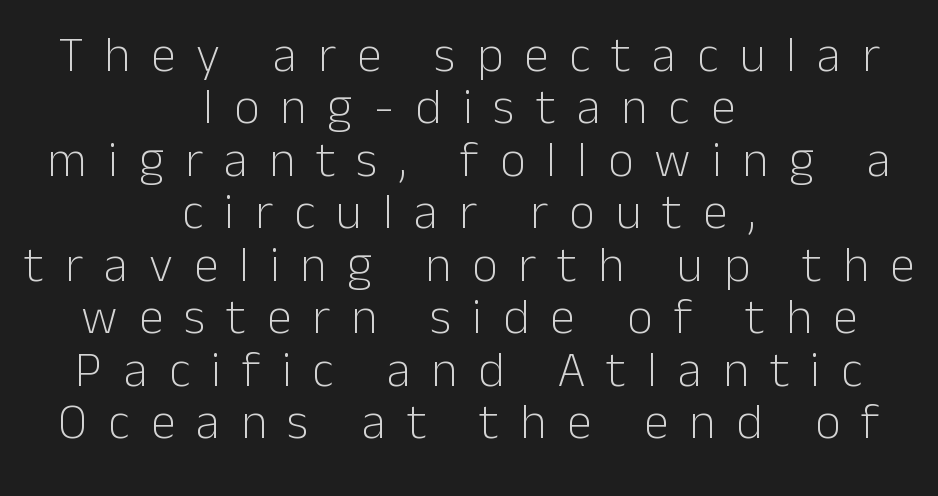
{"serif": "no", "italic": "no", "bold": "no", "weight": "light", "width": "normal", "stroke_contrast": "low", "x_height": "medium", "monospaced": "no", "underline": "no", "align": "center", "line_spacing": "tight", "line_spacing_ratio": 1.05, "letter_spacing": "wide", "letter_spacing_em": 0.42, "glyph_px": 50}
